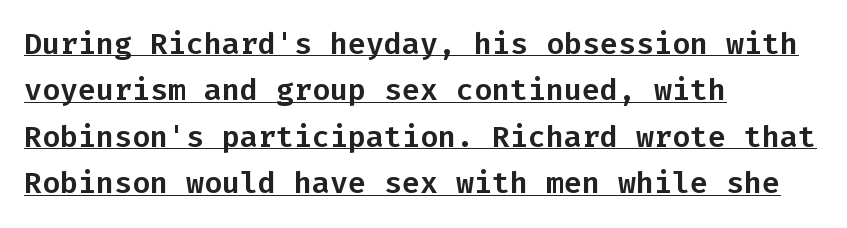
{"serif": "no", "italic": "no", "width": "normal", "stroke_contrast": "low", "x_height": "medium", "monospaced": "yes", "underline": "yes", "align": "left", "line_spacing": "normal", "line_spacing_ratio": 1.55, "letter_spacing": "normal", "letter_spacing_em": 0.0, "glyph_px": 30}
